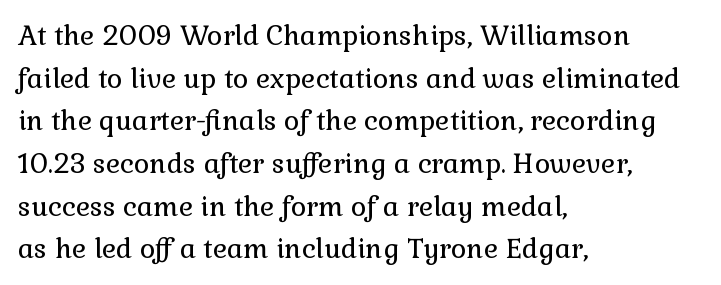
Q: Is the text bold? A: No.
Q: Is the text italic (slanted)? A: No, it is upright.
Q: Is the text underlined? A: No.
Q: How is the paragraph aligned? A: Left-aligned.
Q: Is the spacing between letters normal or unusually wide? A: Normal.
Q: Is the spacing between lines tight, normal or loose? A: Normal.
